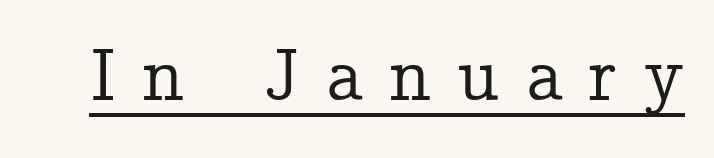
Upright lettering throughout. Short note: letters widely spaced. This is underlined copy, the kind a proofreader might mark for attention. Spacing verdict: proportional, widths tailored to each character.
